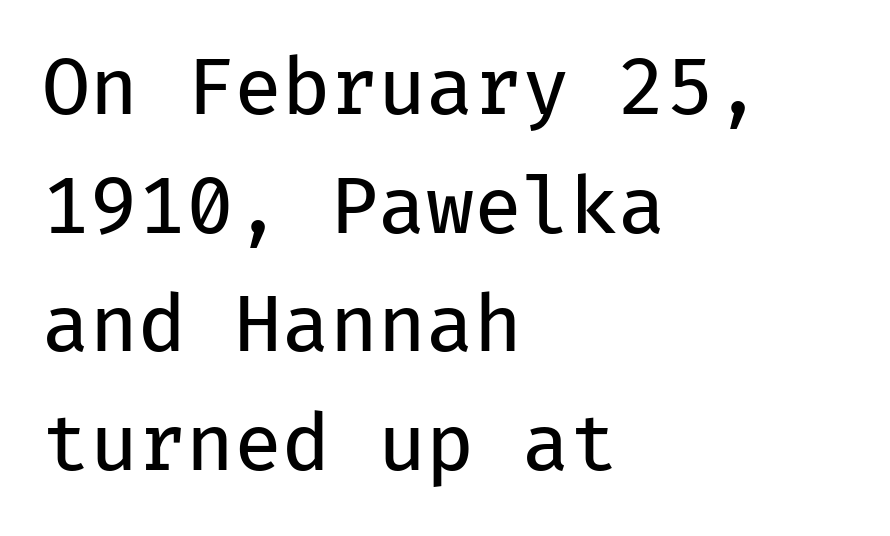
The passage shown is typeset with a sans-serif family. Do the letters lean? They stand straight. Think standard paragraph weight, or any step lighter than that. Leading: standard. The setting favours the left margin, as ordinary paragraphs usually do. Glyph-to-glyph distance matches everyday printed text.
